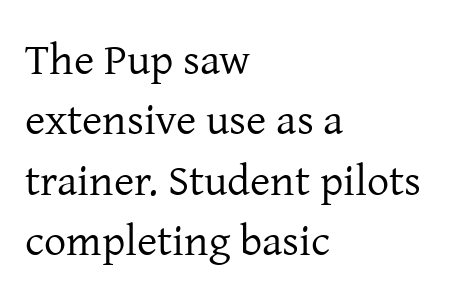
The image shows 44 px regular-weight serif type, upright; set left-aligned, normal line spacing (1.37x), normal letter spacing, not underlined; low stroke contrast and a medium x-height.
